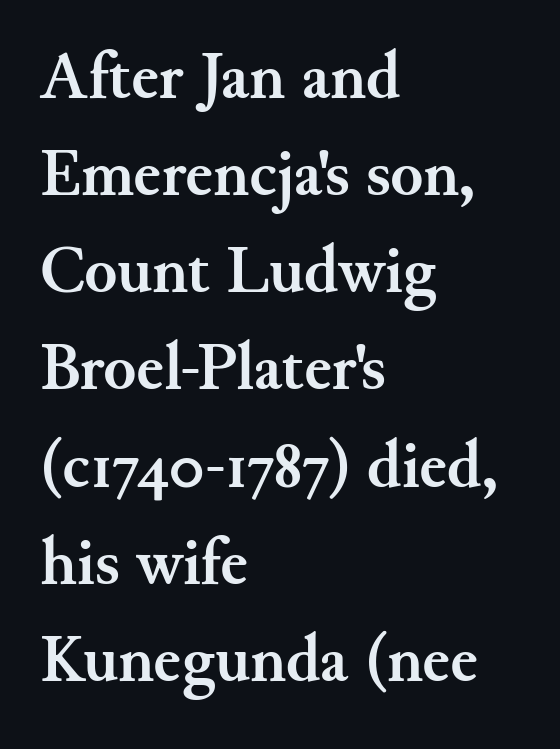
The image shows 67 px semibold serif type, upright; set left-aligned, normal line spacing (1.45x), normal letter spacing, not underlined; medium stroke contrast and a small x-height.
